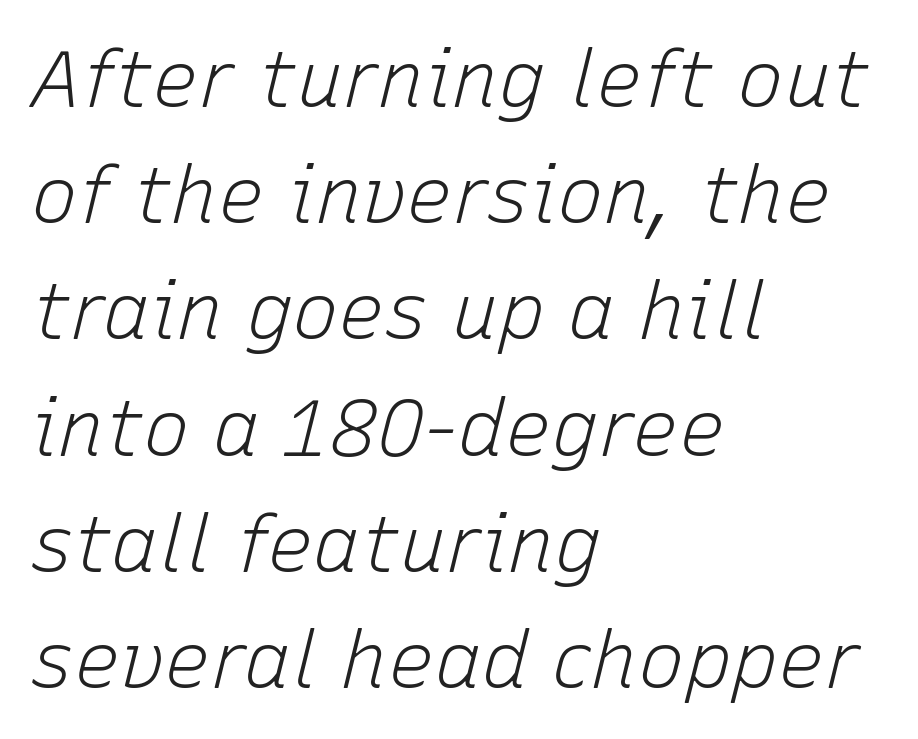
{"italic": "yes", "lean": "right", "slant_degrees": 15, "bold": "no", "weight": "light", "width": "normal", "stroke_contrast": "low", "x_height": "medium", "monospaced": "no", "underline": "no", "align": "left", "line_spacing": "normal", "line_spacing_ratio": 1.49, "letter_spacing": "normal", "letter_spacing_em": 0.0, "glyph_px": 78}
